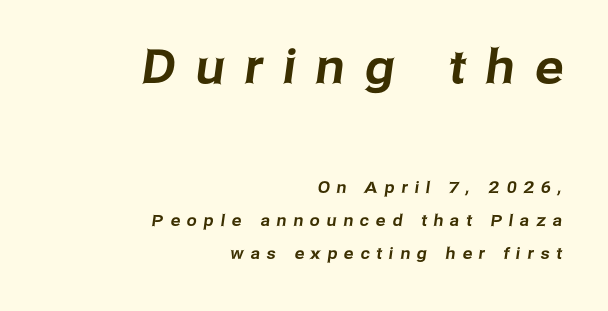
Q: Is the typeface a serif or a sans-serif typeface? A: Sans-serif.
Q: Is the text underlined? A: No.
Q: How is the paragraph aligned? A: Right-aligned.
Q: Is the spacing between letters normal or unusually wide? A: Unusually wide.
Q: Is the spacing between lines tight, normal or loose? A: Loose.
Q: Which block of text is set in a larger size, the first (top) or the second (bottom)? A: The first (top) one.
Q: Width (condensed, normal, or wide)? A: Normal.
Q: Stroke contrast? A: Low.
Q: x-height? A: Medium.
Q: Monospaced? A: No.
